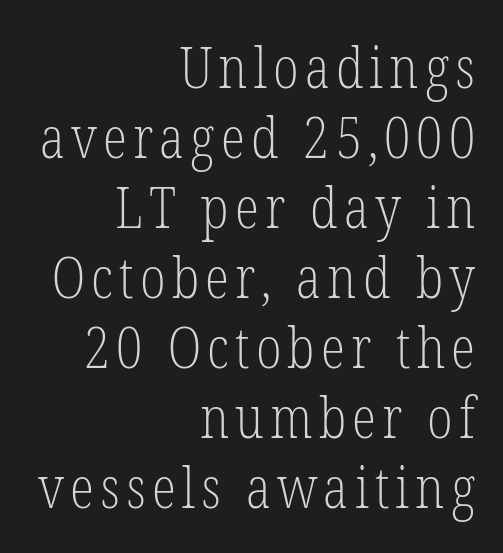
The image shows 56 px light, condensed serif type, upright; set right-aligned, normal line spacing (1.25x), not underlined; low stroke contrast and a medium x-height.
